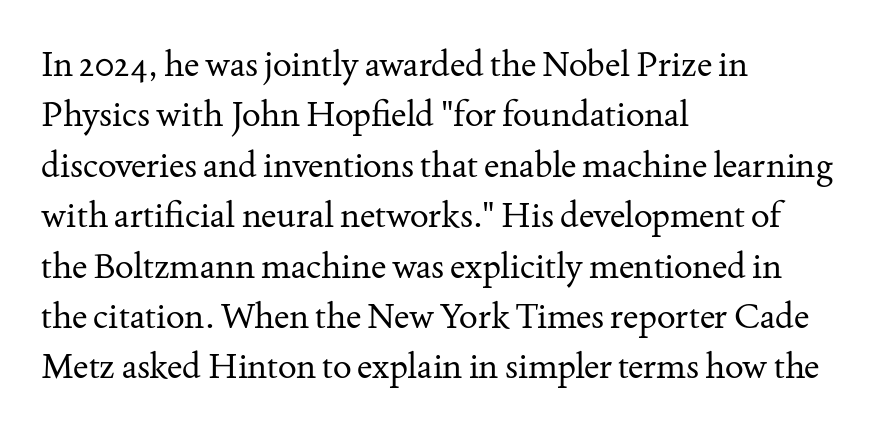
{"serif": "yes", "italic": "no", "bold": "no", "weight": "regular", "width": "normal", "stroke_contrast": "medium", "x_height": "small", "monospaced": "no", "underline": "no", "align": "left", "line_spacing": "normal", "line_spacing_ratio": 1.44, "letter_spacing": "normal", "letter_spacing_em": 0.0, "glyph_px": 35}
